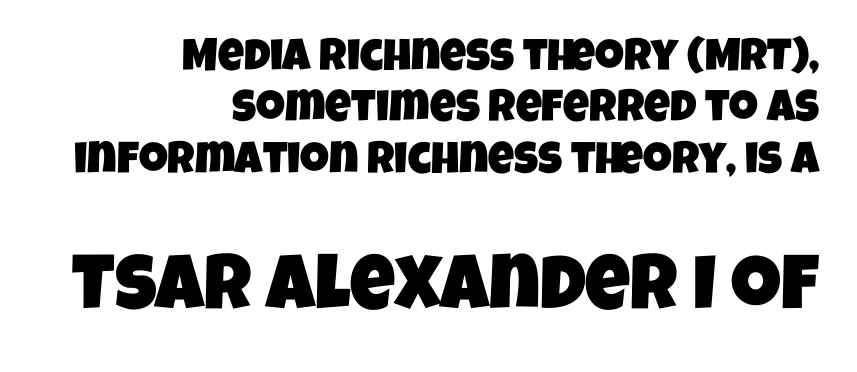
The type family on display is of the sans-serif kind. Letters rest on an invisible, unmarked baseline. Character size in the trailing block exceeds that of the leading block. Leading: reduced. A typesetter would call this proportional, since set widths differ per character.
